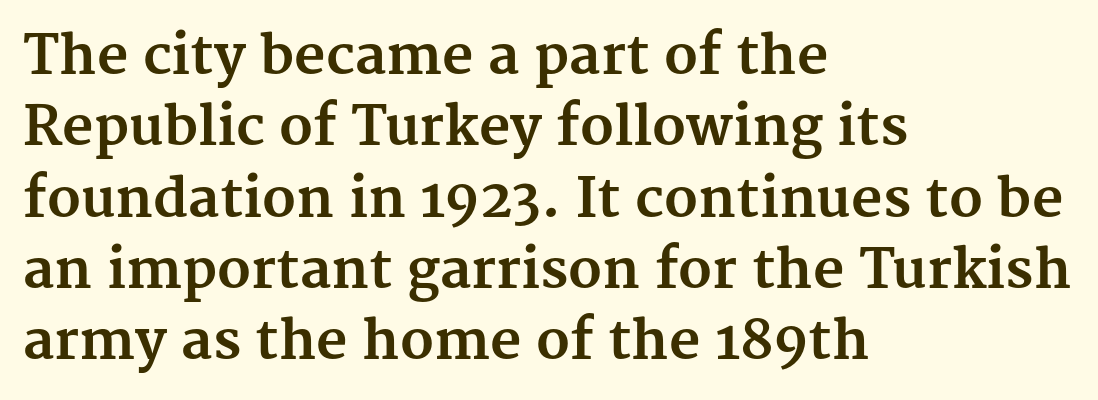
Q: Is the text bold? A: Yes.
Q: Is the text italic (slanted)? A: No, it is upright.
Q: Is the typeface a serif or a sans-serif typeface? A: Serif.
Q: Is the text underlined? A: No.
Q: How is the paragraph aligned? A: Left-aligned.
Q: Is the spacing between letters normal or unusually wide? A: Normal.
Q: Is the spacing between lines tight, normal or loose? A: Normal.
Q: Width (condensed, normal, or wide)? A: Normal.
Q: Stroke contrast? A: Medium.
Q: x-height? A: Medium.
Q: Monospaced? A: No.
